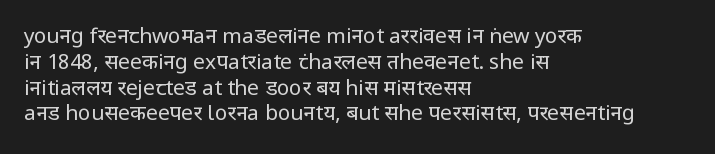
{"italic": "no", "bold": "no", "underline": "no", "align": "left", "line_spacing_ratio": 1.23, "letter_spacing": "normal", "letter_spacing_em": 0.0, "glyph_px": 21}
